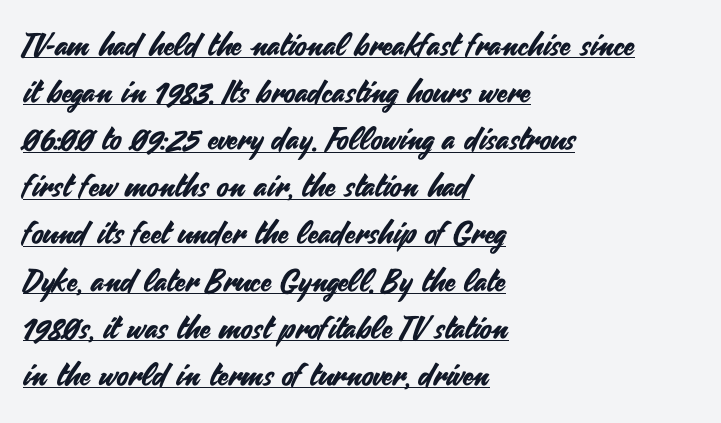
Q: Is the text italic (slanted)? A: Yes.
Q: Is the typeface a serif or a sans-serif typeface? A: Sans-serif.
Q: Is the text underlined? A: Yes.
Q: How is the paragraph aligned? A: Left-aligned.
Q: Is the spacing between letters normal or unusually wide? A: Normal.
Q: Is the spacing between lines tight, normal or loose? A: Normal.
Q: Width (condensed, normal, or wide)? A: Normal.
Q: Stroke contrast? A: Medium.
Q: x-height? A: Small.
Q: Monospaced? A: No.
